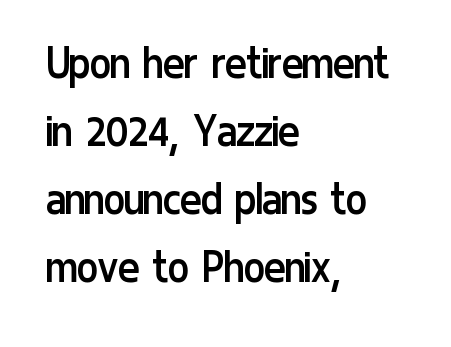
Is this a fixed-width face? No — the glyphs have proportional, varying widths. Where is the straight margin? On the left. A roman cut, with each character standing at attention. The typesetting does not lean heavy: it is not bold. Rows of type keep a routine distance in the vertical direction. The specimen omits any rule beneath the text block's lines.
